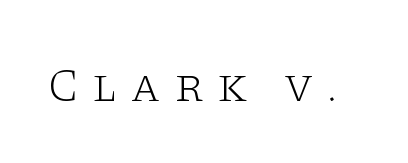
Descenders hang freely into open space. No chunkiness to these letters — they're not bold. Is this a sans? No — the strokes have serifs. Spacing between characters has been opened up far beyond the box default. Varying glyph widths throughout — classic text-font behaviour.
